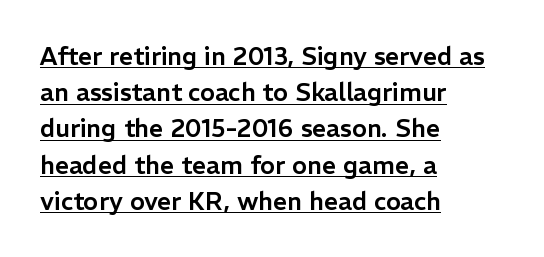
Teacher's note: observe the even left margin — that is flush-left alignment. There is no visible air inserted between adjacent glyphs. Upright lettering throughout. Horizontal bands of white between lines are of average thickness. The sample's only ornament is a line tracing under the words.
